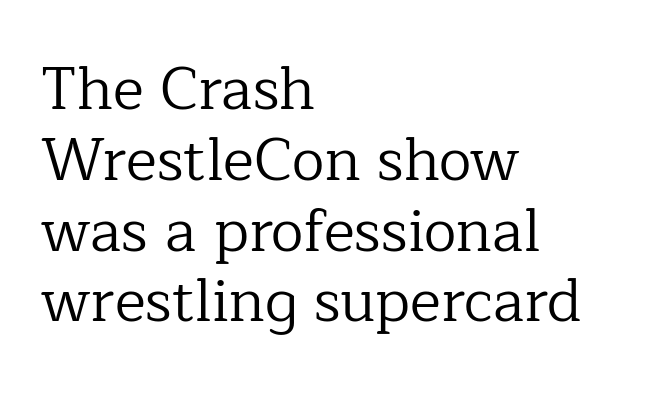
The image shows 59 px regular-weight serif type, upright; set left-aligned, line spacing 1.2x, normal letter spacing, not underlined; low stroke contrast and a medium x-height.
